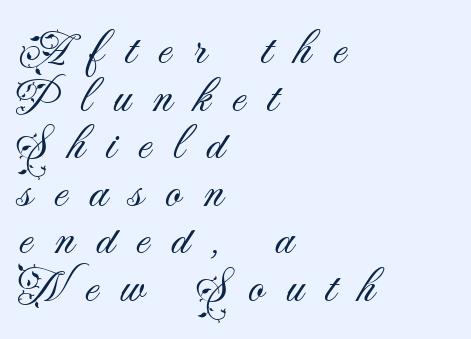
{"serif": "no", "bold": "no", "weight": "light", "width": "normal", "stroke_contrast": "medium", "x_height": "small", "monospaced": "no", "underline": "no", "align": "left", "line_spacing": "tight", "line_spacing_ratio": 0.97, "letter_spacing": "wide", "letter_spacing_em": 0.45, "glyph_px": 49}
